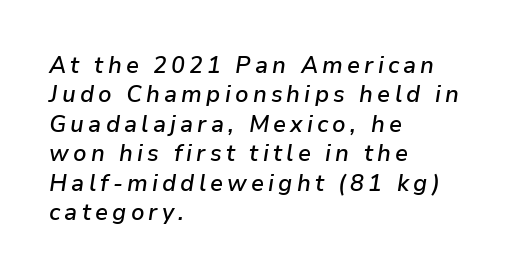
Q: Is the text bold? A: Semi-bold.
Q: Is the text italic (slanted)? A: Yes, it leans right by about 9 degrees.
Q: Is the text underlined? A: No.
Q: How is the paragraph aligned? A: Left-aligned.
Q: Is the spacing between lines tight, normal or loose? A: Normal.
